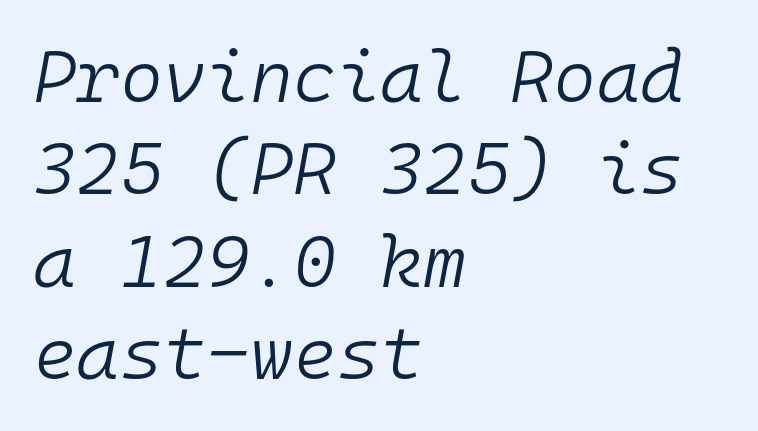
Letters rest on an invisible, unmarked baseline. Here the designer chose a console-style face with uniform glyph widths. Normally led — the rows are evenly, conventionally spaced. Compared with a typical body face, this is equally light or lighter still.
